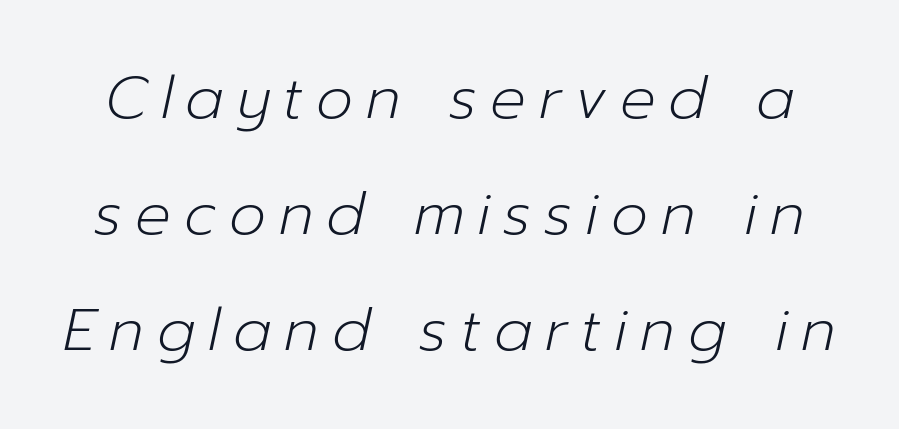
Q: Is the text bold? A: No.
Q: Is the text italic (slanted)? A: Yes, it leans right by about 12 degrees.
Q: Is the text underlined? A: No.
Q: Is the spacing between letters normal or unusually wide? A: Unusually wide.
Q: Is the spacing between lines tight, normal or loose? A: Loose.
Q: Width (condensed, normal, or wide)? A: Normal.
Q: Stroke contrast? A: Low.
Q: x-height? A: Medium.
Q: Monospaced? A: No.
